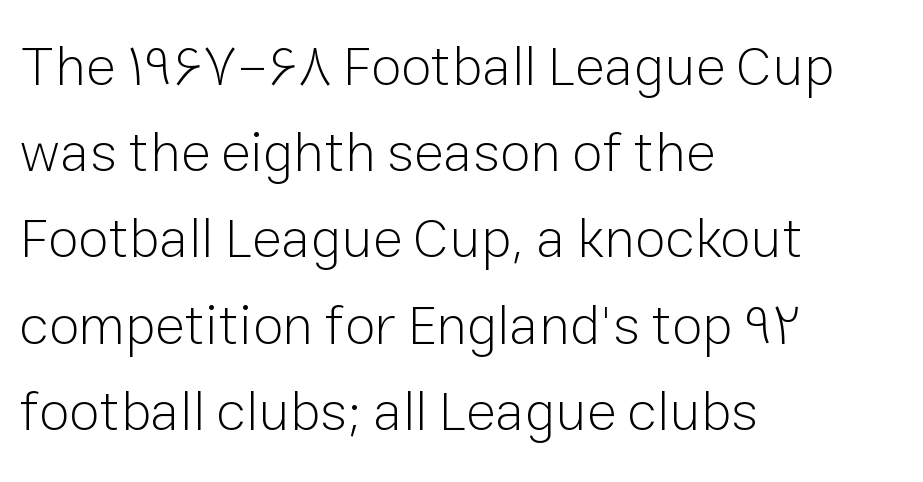
The image shows 56 px light sans-serif type, upright; set left-aligned, normal line spacing (1.54x), normal letter spacing, not underlined; low stroke contrast and a medium x-height.
